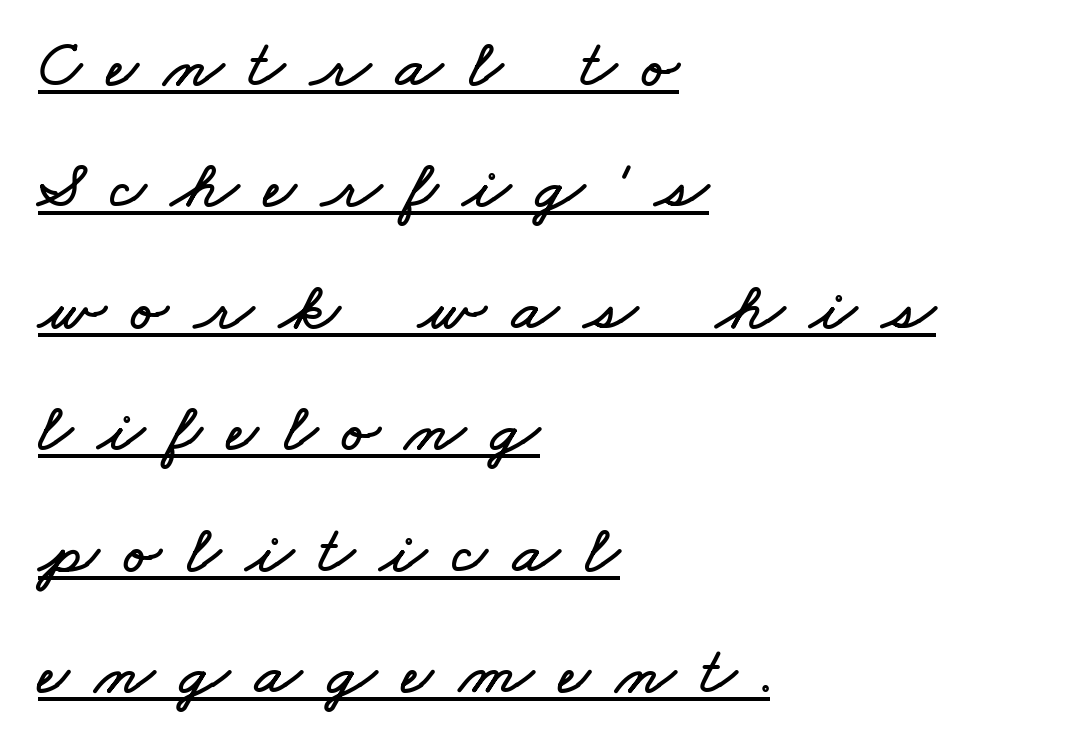
Tracking here is generous; glyphs stand well apart from one another. Varying glyph widths throughout — classic text-font behaviour. Check the space under the baseline: a stroke is drawn there. If you drew a ruler down the left edge, every line would touch it.
